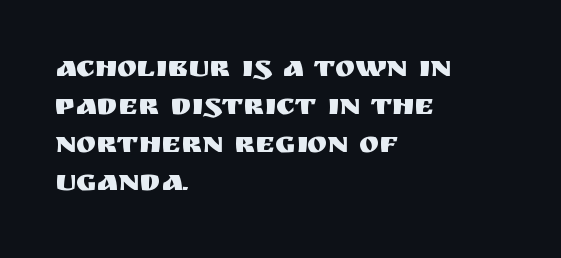
Bare-footed words on every line. This sample has the flowing, uneven cadence of proportional lettering. Left-aligned paragraph, ragged on the right. One glance says typical: line gaps are just what's usual. Nobody touched the tracking dial on this one. Does the lettering tilt? It doesn't — this is upright.
